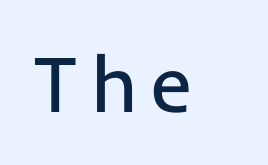
{"serif": "no", "italic": "no", "bold": "no", "weight": "regular", "width": "normal", "stroke_contrast": "low", "x_height": "medium", "monospaced": "no", "underline": "no", "glyph_px": 80}
